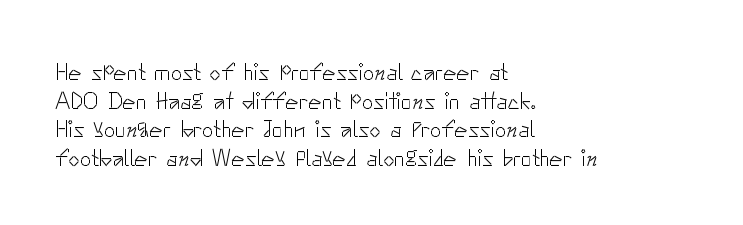
Q: Is the text bold? A: No.
Q: Is the text italic (slanted)? A: No, it is upright.
Q: Is the text underlined? A: No.
Q: How is the paragraph aligned? A: Left-aligned.
Q: Is the spacing between letters normal or unusually wide? A: Normal.
Q: Is the spacing between lines tight, normal or loose? A: Normal.
